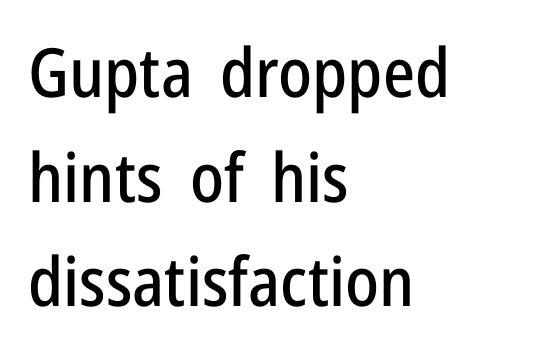
Default kerning and tracking; the words read as compact shapes. The passage shown is not underscored anywhere. Regarding serifs, this sample does without them. Posture: vertical. The typesetter chose a ragged-right arrangement here. Baseline-to-baseline distance is the conventional proportion of letter height.
